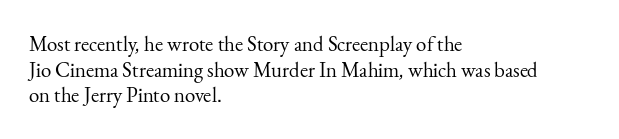
The image shows 21 px text type, upright; set left-aligned, line spacing 1.22x, normal letter spacing, not underlined.
